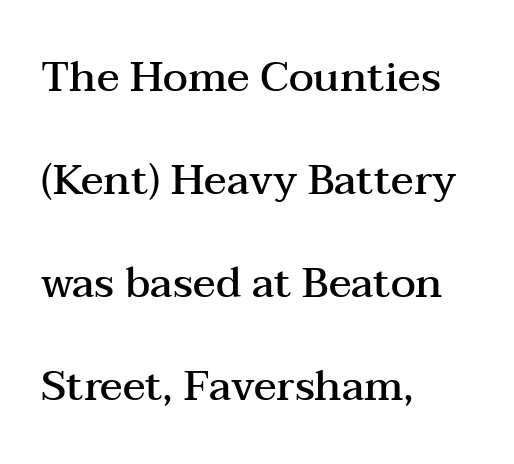
The image shows 42 px semibold, wide serif type, upright; set left-aligned, loose line spacing (2.45x), normal letter spacing, not underlined; medium stroke contrast and a medium x-height.
